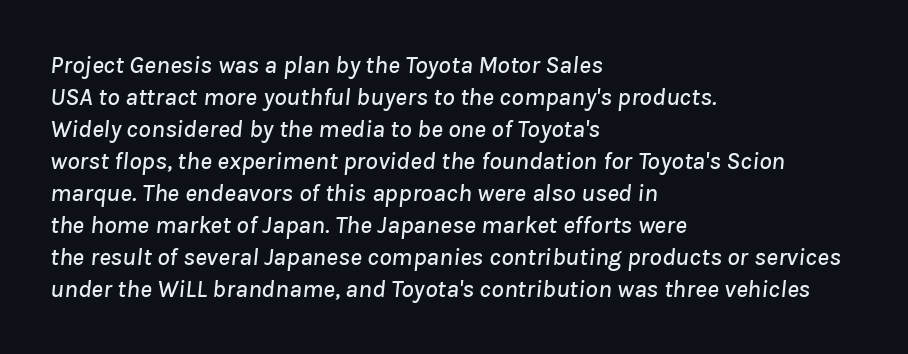
{"italic": "yes", "lean": "right", "slant_degrees": 8, "underline": "no", "align": "left", "line_spacing": "normal", "line_spacing_ratio": 1.28, "letter_spacing": "normal", "letter_spacing_em": 0.0, "glyph_px": 25}
